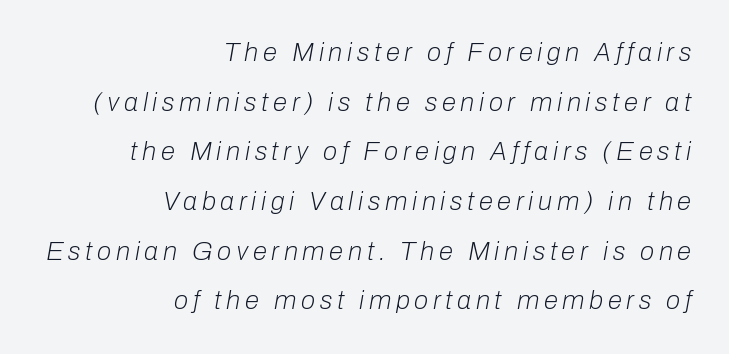
{"italic": "yes", "lean": "right", "slant_degrees": 10, "bold": "no", "underline": "no", "align": "right", "line_spacing": "loose", "line_spacing_ratio": 1.91, "glyph_px": 26}
